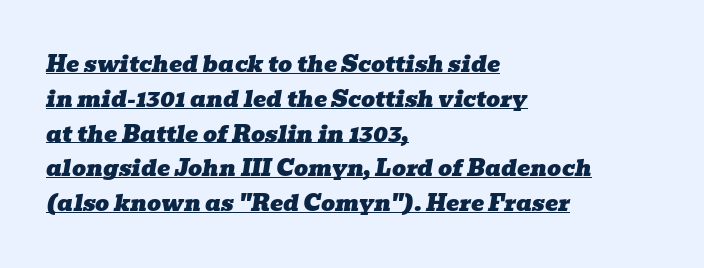
The image shows 22 px text type, italic (leaning right); set left-aligned, normal line spacing (1.58x), normal letter spacing, underlined.
